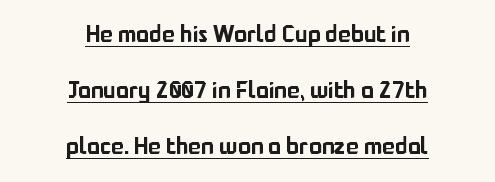
These lines stack symmetrically, like a column narrowing and widening about its center. Airy leading. In terms of posture, this sample is upright. The type is set solid horizontally, with unmodified tracking. The face used here appears with an underline applied.
